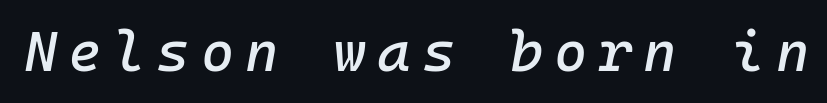
The image shows 57 px text type, italic (leaning right), monospaced; set not underlined; low stroke contrast and a medium x-height.
